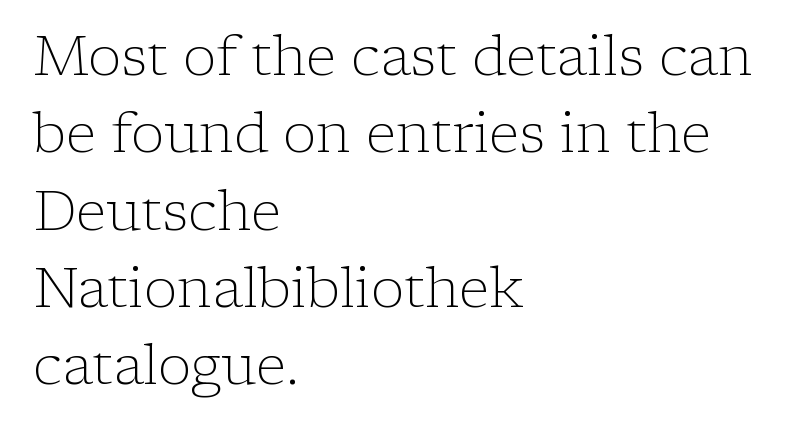
Q: Is the text bold? A: No.
Q: Is the text italic (slanted)? A: No, it is upright.
Q: Is the typeface a serif or a sans-serif typeface? A: Serif.
Q: Is the text underlined? A: No.
Q: How is the paragraph aligned? A: Left-aligned.
Q: Is the spacing between letters normal or unusually wide? A: Normal.
Q: Is the spacing between lines tight, normal or loose? A: Normal.
Q: Width (condensed, normal, or wide)? A: Normal.
Q: Stroke contrast? A: Low.
Q: x-height? A: Medium.
Q: Monospaced? A: No.
